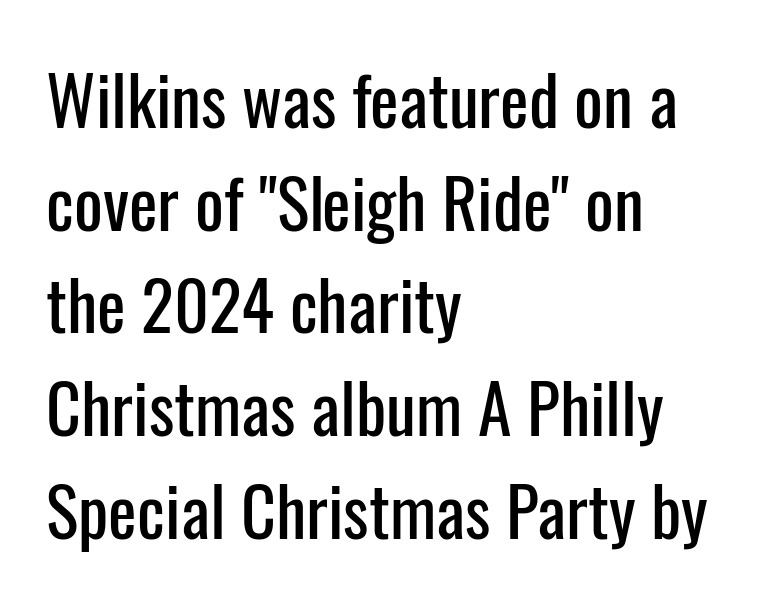
Does the type have serifs? No, each stem ends abruptly. What's the leading like? Ordinary, nothing unusual. Looks like regular typesetting: each glyph gets only the width it needs. You could call the tracking neutral — neither tight nor loose. Every stem runs plumb, perpendicular to the baseline. Where is the straight margin? On the left.
